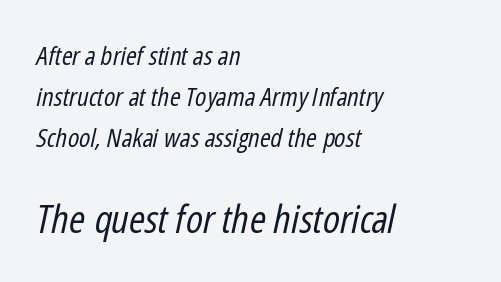
{"italic": "yes", "lean": "right", "slant_degrees": 12, "bold": "no", "weight": "regular", "width": "condensed", "stroke_contrast": "low", "x_height": "medium", "monospaced": "no", "underline": "no", "align": "left", "line_spacing": "normal", "line_spacing_ratio": 1.57, "letter_spacing": "normal", "letter_spacing_em": 0.0, "larger_block": "second", "size_ratio": 1.5, "glyph_px": 39}
